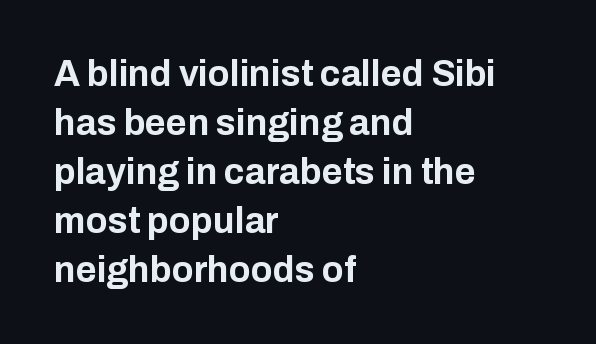
Q: Is the text bold? A: Yes.
Q: Is the text italic (slanted)? A: No, it is upright.
Q: Is the typeface a serif or a sans-serif typeface? A: Sans-serif.
Q: Is the text underlined? A: No.
Q: How is the paragraph aligned? A: Left-aligned.
Q: Is the spacing between letters normal or unusually wide? A: Normal.
Q: Is the spacing between lines tight, normal or loose? A: Normal.
Q: Width (condensed, normal, or wide)? A: Normal.
Q: Stroke contrast? A: Low.
Q: x-height? A: Medium.
Q: Monospaced? A: No.
